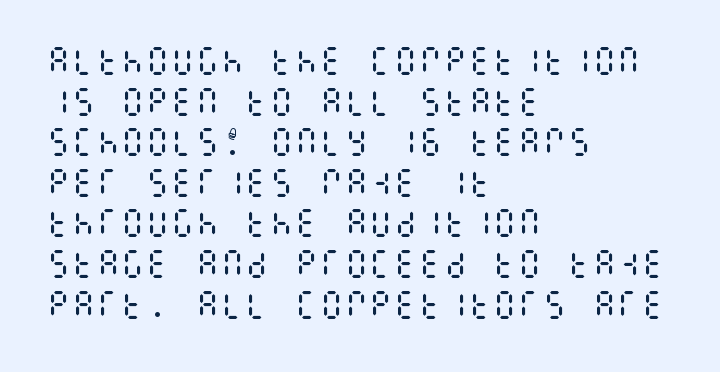
Q: Is the text bold? A: No.
Q: Is the text italic (slanted)? A: No, it is upright.
Q: Is the text underlined? A: No.
Q: How is the paragraph aligned? A: Left-aligned.
Q: Is the spacing between letters normal or unusually wide? A: Normal.
Q: Is the spacing between lines tight, normal or loose? A: Normal.
Q: Width (condensed, normal, or wide)? A: Condensed.
Q: Stroke contrast? A: Medium.
Q: x-height? A: Large.
